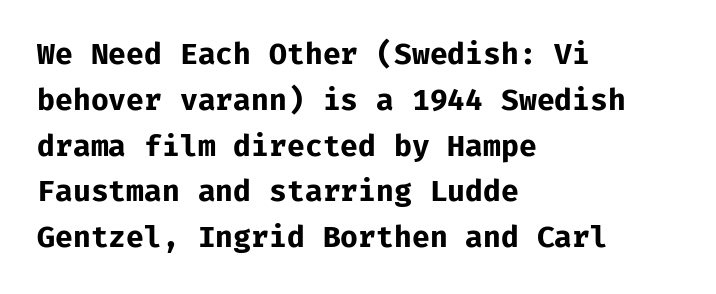
Standard letterfit; no display-style spreading of the glyphs. The leading is moderate, giving the passage an even texture. Quick note: underline off. Each letter, wide or thin by design, is forced into the same width here. Every character sits straight up, as roman type does. Line starts are locked; line ends wander.
